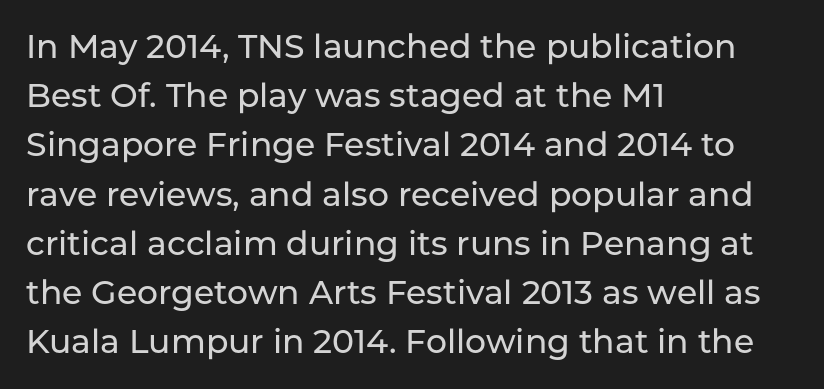
{"serif": "no", "italic": "no", "width": "normal", "stroke_contrast": "low", "x_height": "medium", "monospaced": "no", "underline": "no", "align": "left", "line_spacing": "normal", "line_spacing_ratio": 1.49, "letter_spacing": "normal", "letter_spacing_em": 0.0, "glyph_px": 33}
